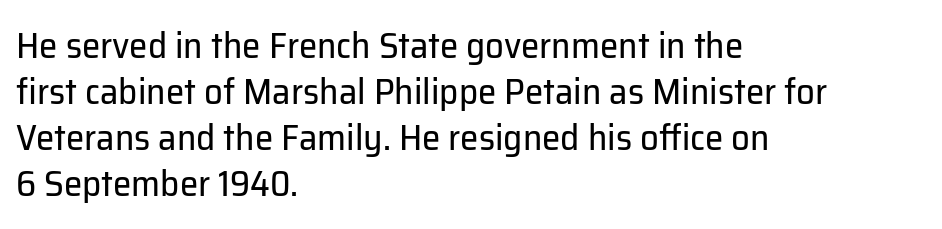
Are there feet on the stems? There aren't — it's a sans. The string is rendered with underlining switched off. Characters remain perfectly vertical along every line. Caption: multi-line text, flush left, ragged right. The letters sit at their default tracking, neither squeezed nor spread.
